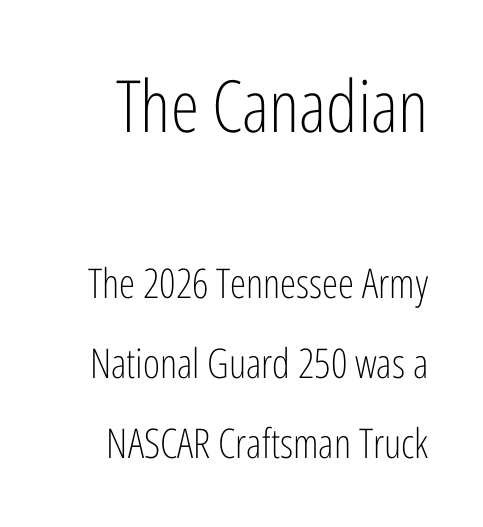
{"serif": "no", "italic": "no", "bold": "no", "weight": "light", "width": "condensed", "stroke_contrast": "low", "x_height": "medium", "monospaced": "no", "underline": "no", "line_spacing": "loose", "line_spacing_ratio": 1.96, "letter_spacing": "normal", "letter_spacing_em": 0.0, "larger_block": "first", "size_ratio": 1.76, "glyph_px": 72}
